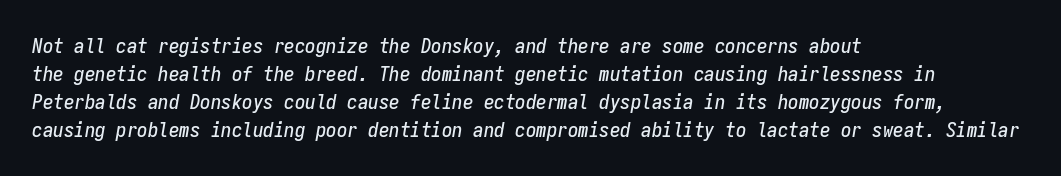
The image shows 21 px text type, italic (leaning right); set left-aligned, normal line spacing (1.34x), normal letter spacing, not underlined.
